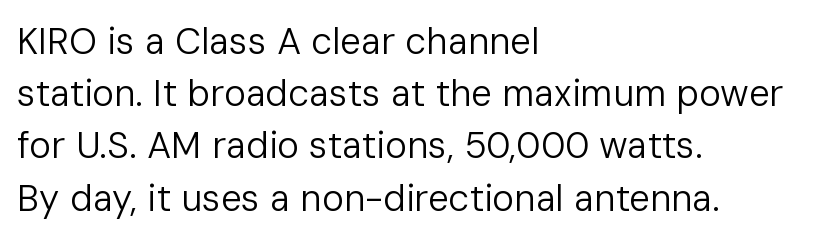
Spacing verdict: proportional, widths tailored to each character. Beneath every word, the page is bare. This sample uses an upright cut, with every glyph sitting square on the baseline. Summary of vertical rhythm: regular, with standard interline spacing.
